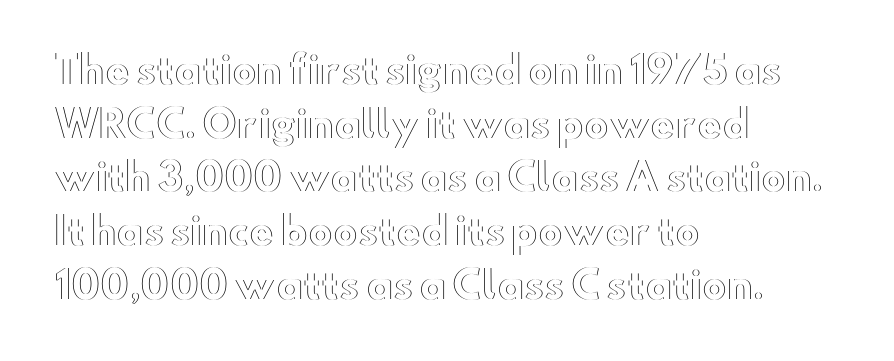
{"italic": "no", "width": "wide", "x_height": "small", "monospaced": "no", "underline": "no", "align": "left", "line_spacing": "normal", "line_spacing_ratio": 1.45, "letter_spacing": "normal", "letter_spacing_em": 0.0, "glyph_px": 37}
